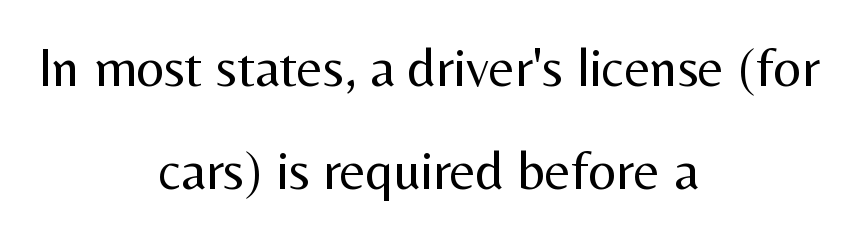
{"serif": "no", "italic": "no", "bold": "no", "weight": "regular", "width": "normal", "stroke_contrast": "medium", "x_height": "medium", "monospaced": "no", "underline": "no", "align": "center", "line_spacing_ratio": 1.88, "letter_spacing": "normal", "letter_spacing_em": 0.0, "glyph_px": 55}
